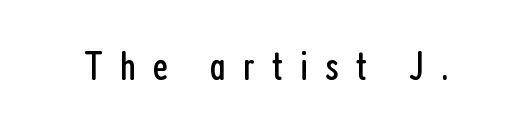
{"serif": "no", "italic": "no", "bold": "no", "weight": "regular", "width": "condensed", "stroke_contrast": "low", "x_height": "medium", "monospaced": "no", "underline": "no", "letter_spacing": "wide", "letter_spacing_em": 0.4, "glyph_px": 42}
